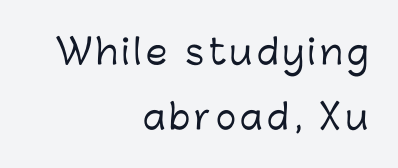
Students, observe: this is what heavily led, spacious text looks like. The letters stand upright; this is a roman face. Think of a printed novel: that variable character pitch is what you see here. The foot of each line stays bare and open. The paragraph shown leans on its right margin. The designer went with a sans here, leaving each stem footless.
